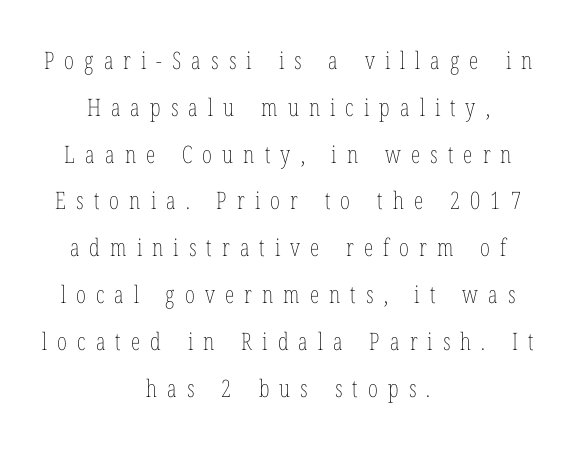
Q: Is the text bold? A: No.
Q: Is the text italic (slanted)? A: No, it is upright.
Q: Is the text underlined? A: No.
Q: How is the paragraph aligned? A: Centered.
Q: Is the spacing between letters normal or unusually wide? A: Unusually wide.
Q: Is the spacing between lines tight, normal or loose? A: Loose.
